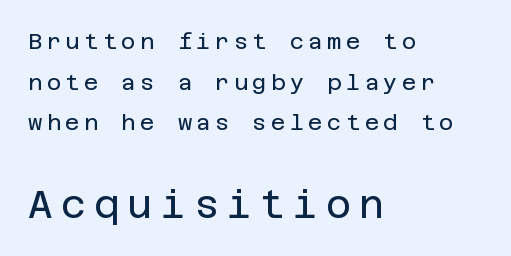
Reading down the block, your eye returns to a fixed left position each line. Note: smaller setting up top, larger setting below. Stems and bowls with no extra thickness — not bold. Tracking value appears strongly positive — letters spread wide. These lines were composed using upright roman letters.
